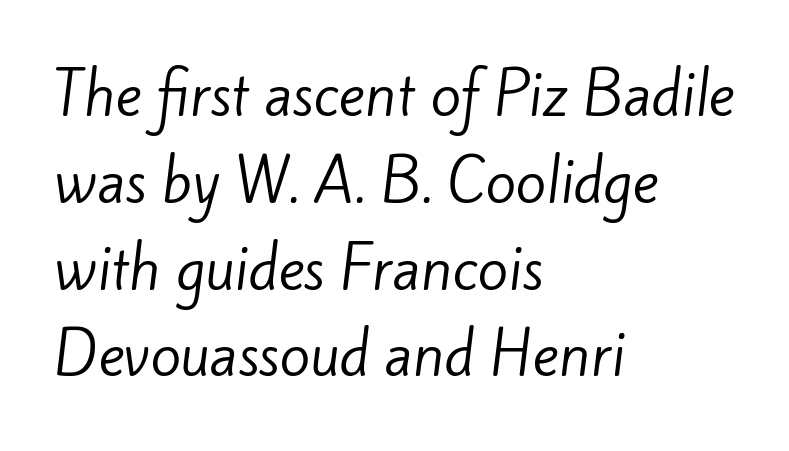
Each stroke keeps to a modest, everyday thickness or less. Does the type have serifs? No, each stem ends abruptly. Any mark beneath the type? The region is blank. These lines are rendered in a variable-pitch font. There is no visible air inserted between adjacent glyphs. The setting favours the left margin, as ordinary paragraphs usually do.
